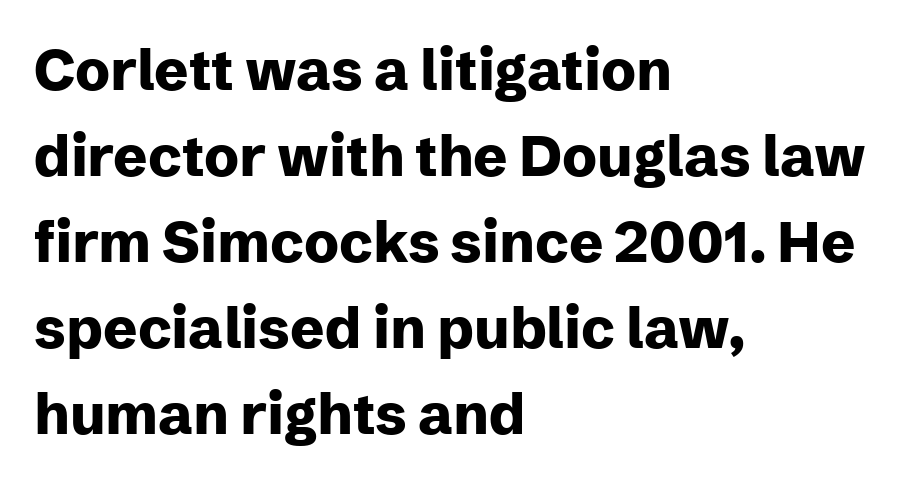
The image shows 57 px heavy sans-serif type, upright; set left-aligned, normal line spacing (1.51x), normal letter spacing, not underlined; low stroke contrast and a medium x-height.
